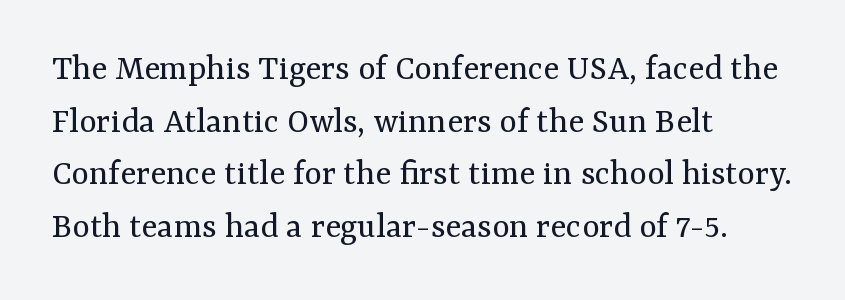
{"serif": "yes", "italic": "no", "bold": "no", "weight": "regular", "width": "normal", "stroke_contrast": "medium", "x_height": "medium", "monospaced": "no", "underline": "no", "align": "left", "line_spacing": "normal", "line_spacing_ratio": 1.42, "letter_spacing": "normal", "letter_spacing_em": 0.0, "glyph_px": 37}
